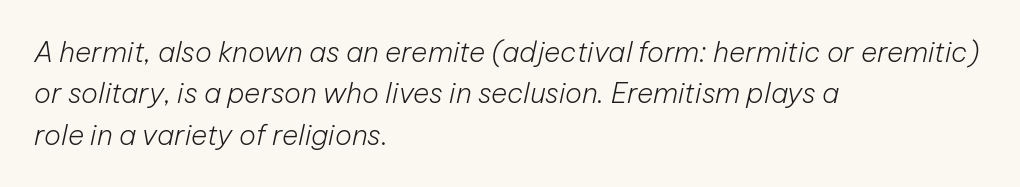
Q: Is the text bold? A: No.
Q: Is the text italic (slanted)? A: Yes, it leans right by about 12 degrees.
Q: Is the text underlined? A: No.
Q: How is the paragraph aligned? A: Left-aligned.
Q: Is the spacing between letters normal or unusually wide? A: Normal.
Q: Is the spacing between lines tight, normal or loose? A: Normal.
Q: Width (condensed, normal, or wide)? A: Normal.
Q: Stroke contrast? A: Low.
Q: x-height? A: Medium.
Q: Monospaced? A: No.
